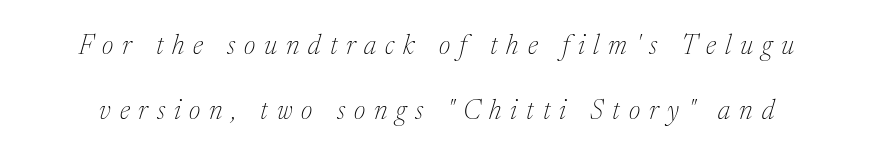
Q: Is the text bold? A: No.
Q: Is the text italic (slanted)? A: Yes, it leans right by about 17 degrees.
Q: Is the text underlined? A: No.
Q: Is the spacing between letters normal or unusually wide? A: Unusually wide.
Q: Is the spacing between lines tight, normal or loose? A: Loose.
